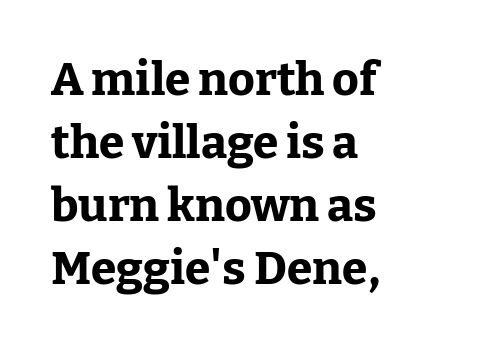
The image shows 46 px bold serif type, upright; set left-aligned, normal line spacing (1.37x), normal letter spacing, not underlined; low stroke contrast and a medium x-height.
